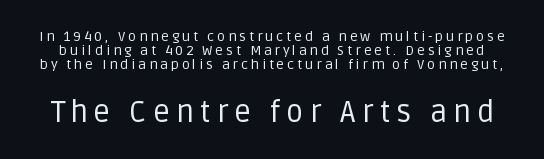
{"serif": "no", "italic": "no", "bold": "no", "weight": "regular", "width": "normal", "stroke_contrast": "low", "x_height": "large", "monospaced": "no", "underline": "no", "line_spacing": "tight", "line_spacing_ratio": 1.0, "letter_spacing": "wide", "letter_spacing_em": 0.2, "larger_block": "second", "size_ratio": 2.14, "glyph_px": 30}
